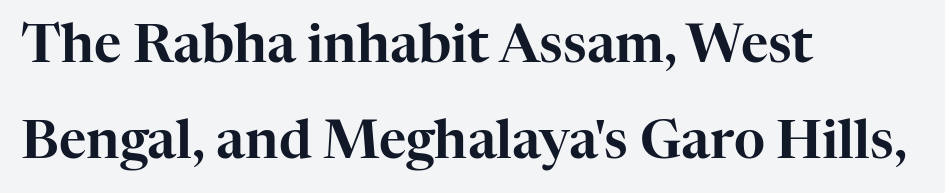
The image shows 53 px serif type, upright; set left-aligned, line spacing 1.82x, normal letter spacing, not underlined; high stroke contrast and a medium x-height.
